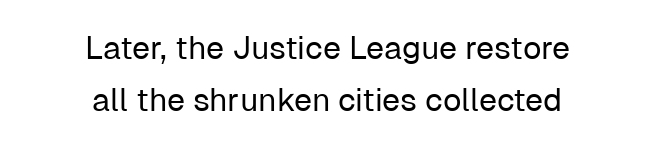
These glyphs show unthickened strokes, regular width or finer. Spacing verdict: proportional, widths tailored to each character. Layout note: lines centered. Unlike a traditional serif, this face leaves its strokes unadorned. These lines were composed using upright roman letters.
